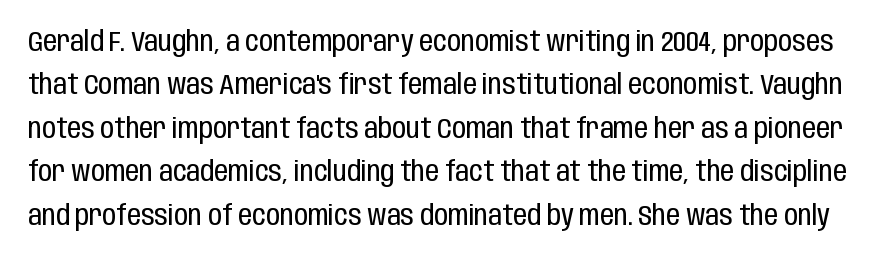
The image shows 28 px regular-weight, condensed sans-serif type, upright; set normal line spacing (1.55x), normal letter spacing, not underlined; low stroke contrast and a large x-height.
